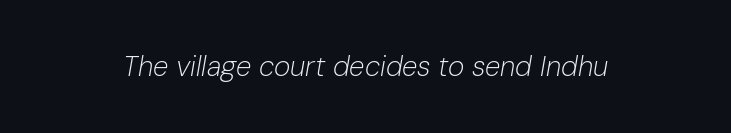
The image shows 28 px light type, italic (leaning right); set normal letter spacing, not underlined; low stroke contrast and a medium x-height.
